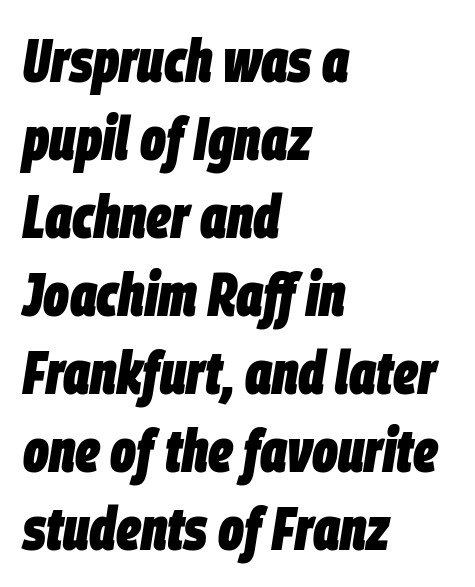
{"italic": "yes", "lean": "right", "slant_degrees": 9, "bold": "yes", "weight": "heavy", "width": "condensed", "stroke_contrast": "low", "x_height": "large", "monospaced": "no", "underline": "no", "align": "left", "line_spacing": "normal", "line_spacing_ratio": 1.3, "letter_spacing": "normal", "letter_spacing_em": 0.0, "glyph_px": 60}
